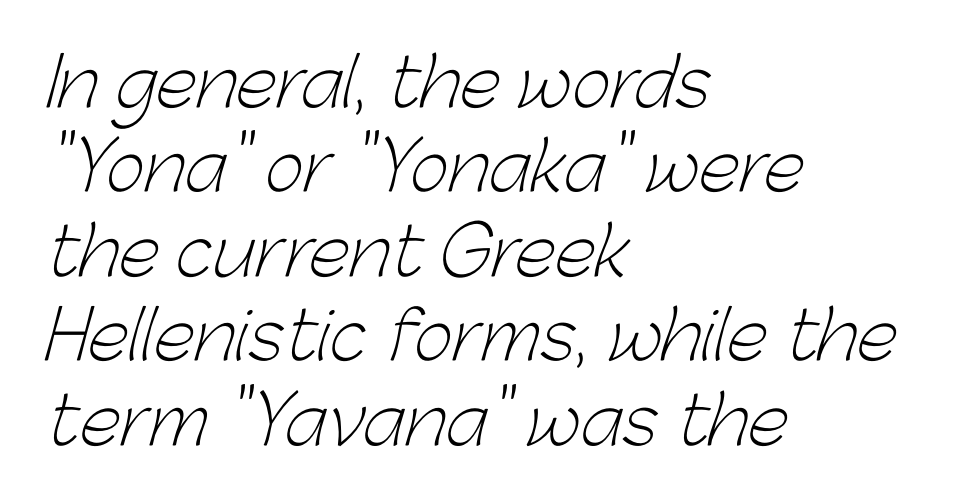
Q: Is the text bold? A: No.
Q: Is the typeface a serif or a sans-serif typeface? A: Sans-serif.
Q: Is the text underlined? A: No.
Q: How is the paragraph aligned? A: Left-aligned.
Q: Is the spacing between letters normal or unusually wide? A: Normal.
Q: Is the spacing between lines tight, normal or loose? A: Normal.
Q: Width (condensed, normal, or wide)? A: Normal.
Q: Stroke contrast? A: Low.
Q: x-height? A: Medium.
Q: Monospaced? A: No.
